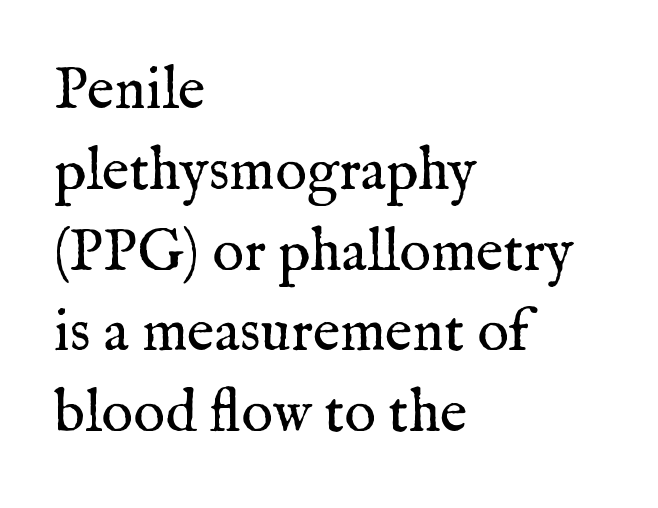
The image shows 59 px regular-weight serif type, upright; set left-aligned, normal line spacing (1.37x), normal letter spacing, not underlined; medium stroke contrast and a medium x-height.
